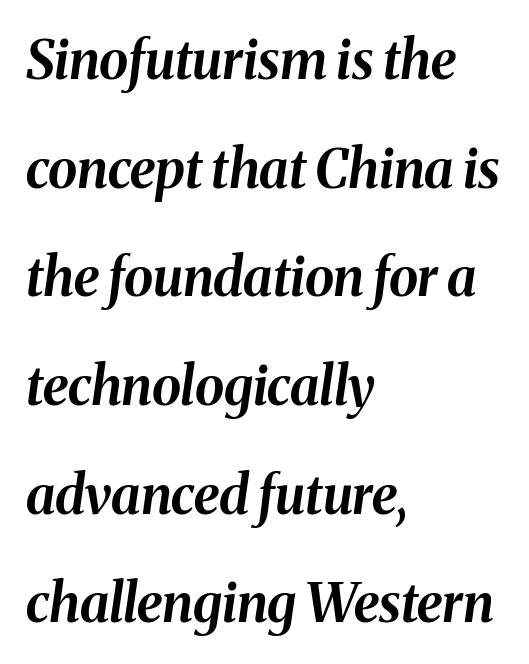
The image shows 53 px bold type, italic (leaning right); set left-aligned, loose line spacing (2.05x), normal letter spacing, not underlined; medium stroke contrast and a medium x-height.
